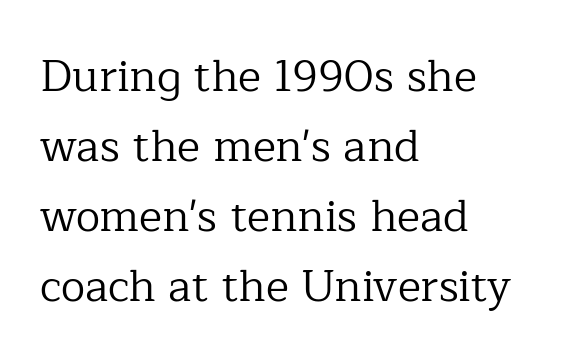
{"serif": "yes", "italic": "no", "bold": "no", "weight": "regular", "width": "normal", "stroke_contrast": "low", "x_height": "medium", "monospaced": "no", "underline": "no", "align": "left", "line_spacing": "normal", "line_spacing_ratio": 1.59, "letter_spacing": "normal", "letter_spacing_em": 0.0, "glyph_px": 44}
